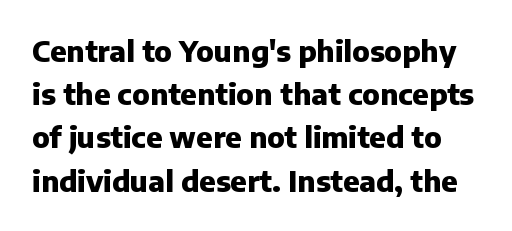
{"serif": "no", "italic": "no", "bold": "yes", "weight": "heavy", "width": "normal", "stroke_contrast": "low", "x_height": "medium", "monospaced": "no", "underline": "no", "line_spacing": "normal", "line_spacing_ratio": 1.49, "letter_spacing": "normal", "letter_spacing_em": 0.0, "glyph_px": 29}
